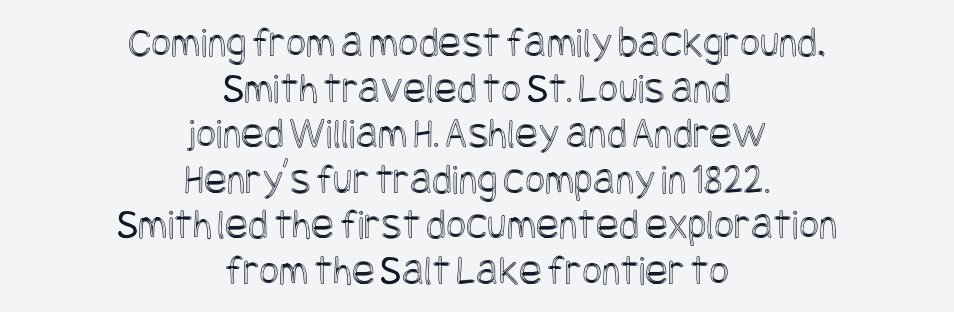
Compared with typical body copy, the letter spacing here is the same. Designer's note — italics off, roman on. Quick note: interline space is minimal. The zone under the glyphs is completely vacant. Line starts and ends both wander, symmetrically.
